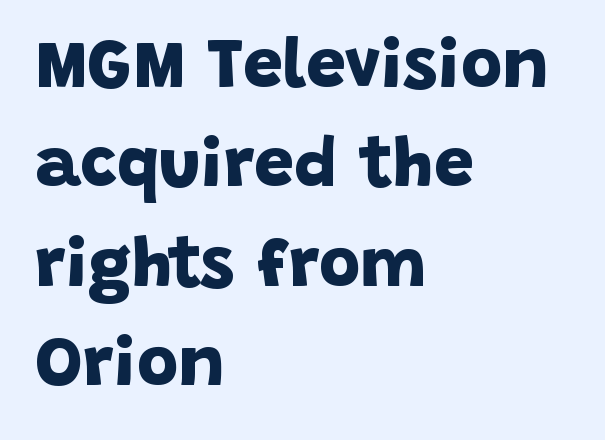
Q: Is the text bold? A: Yes.
Q: Is the typeface a serif or a sans-serif typeface? A: Sans-serif.
Q: Is the text underlined? A: No.
Q: How is the paragraph aligned? A: Left-aligned.
Q: Is the spacing between letters normal or unusually wide? A: Normal.
Q: Is the spacing between lines tight, normal or loose? A: Normal.
Q: Width (condensed, normal, or wide)? A: Normal.
Q: Stroke contrast? A: Low.
Q: x-height? A: Large.
Q: Monospaced? A: No.
